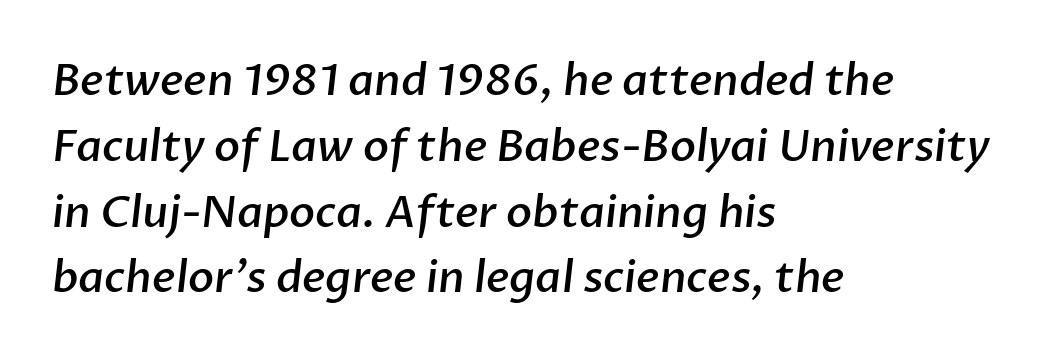
The image shows 43 px semibold sans-serif type; set left-aligned, normal line spacing (1.53x), normal letter spacing, not underlined; low stroke contrast and a medium x-height.
